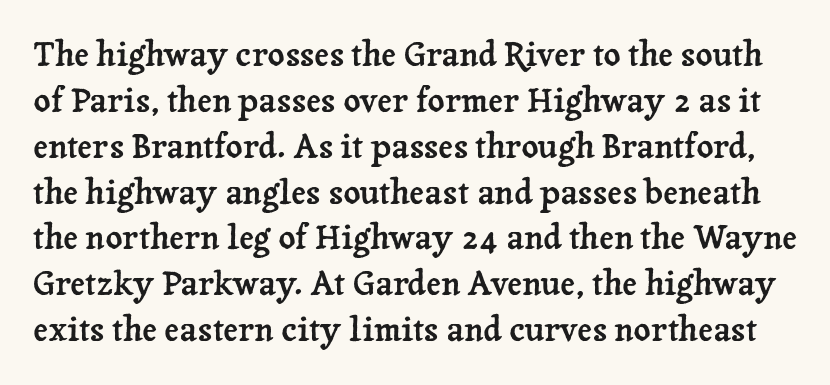
The image shows 33 px serif type, upright; set normal line spacing (1.39x), normal letter spacing, not underlined; low stroke contrast and a medium x-height.
